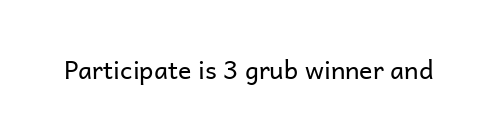
{"italic": "no", "bold": "no", "underline": "no", "letter_spacing": "normal", "letter_spacing_em": 0.0, "glyph_px": 25}
